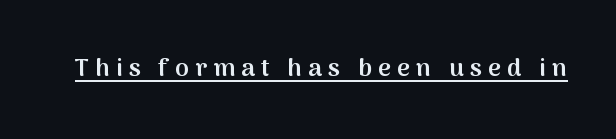
Q: Is the text bold? A: Semi-bold.
Q: Is the text italic (slanted)? A: No, it is upright.
Q: Is the text underlined? A: Yes.
Q: Is the spacing between letters normal or unusually wide? A: Unusually wide.
